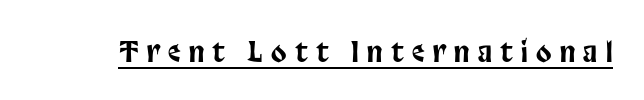
Q: Is the text italic (slanted)? A: No, it is upright.
Q: Is the typeface a serif or a sans-serif typeface? A: Sans-serif.
Q: Is the text underlined? A: Yes.
Q: Is the spacing between letters normal or unusually wide? A: Unusually wide.
Q: Width (condensed, normal, or wide)? A: Condensed.
Q: Stroke contrast? A: Low.
Q: x-height? A: Large.
Q: Monospaced? A: No.
